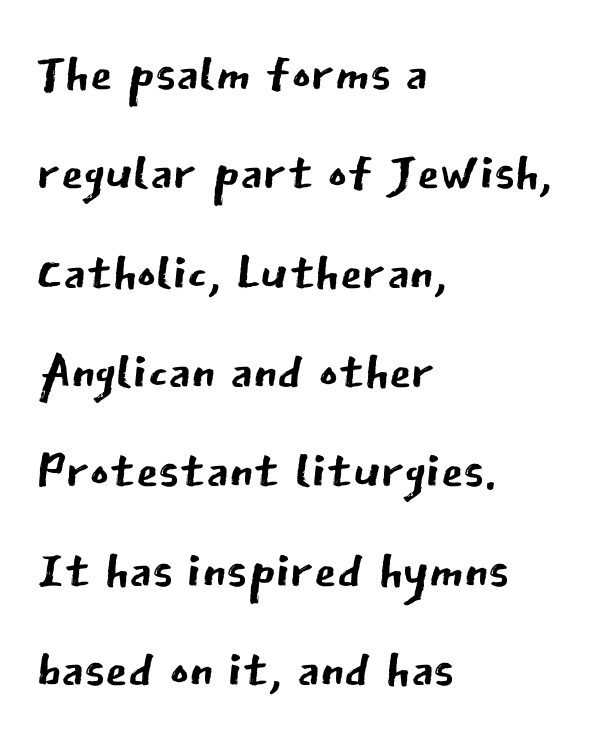
The image shows 72 px regular-weight sans-serif type, upright; set left-aligned, normal line spacing (1.38x), normal letter spacing, not underlined; low stroke contrast and a medium x-height.
